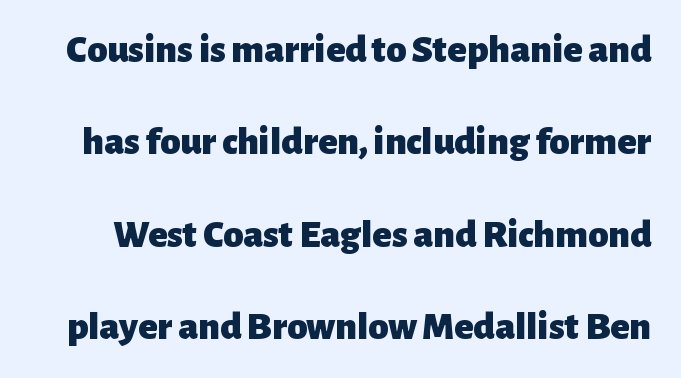
Q: Is the text bold? A: Yes.
Q: Is the text italic (slanted)? A: No, it is upright.
Q: Is the typeface a serif or a sans-serif typeface? A: Sans-serif.
Q: Is the text underlined? A: No.
Q: Is the spacing between letters normal or unusually wide? A: Normal.
Q: Is the spacing between lines tight, normal or loose? A: Loose.
Q: Width (condensed, normal, or wide)? A: Normal.
Q: Stroke contrast? A: Low.
Q: x-height? A: Medium.
Q: Monospaced? A: No.
